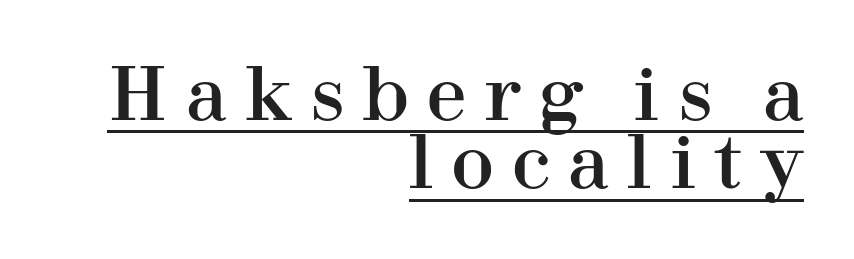
Spacing between characters has been opened up far beyond the box default. Varying glyph widths throughout — classic text-font behaviour. Italic: no, the glyphs are upright roman. Regarding serifs, this sample has them. All the whitespace from short lines collects on the left. The vertical gap from one line to the next is small.
